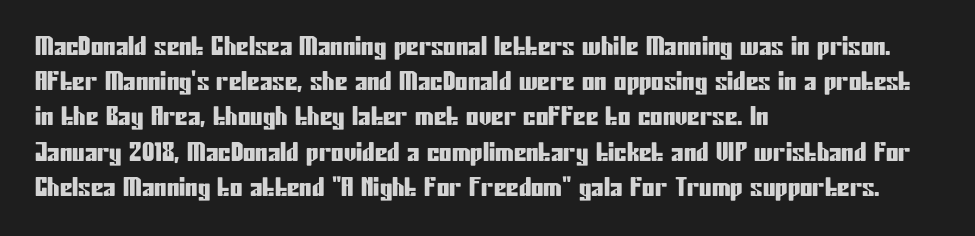
Posture: straight, roman, zero tilt. This rendering uses left alignment, leaving the right contour irregular. This sample keeps an unexceptional amount of space between lines. Bare-footed words on every line.
